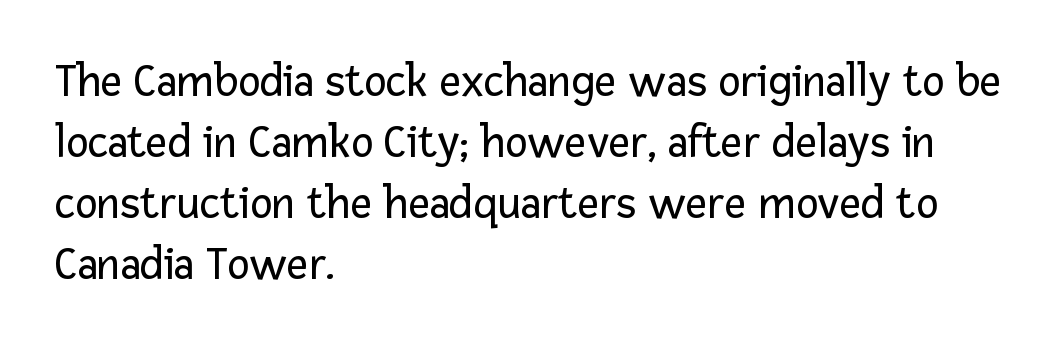
Every row of glyphs begins at an identical x-position on the left. The passage shown is typeset with a sans-serif family. Do the letters lean? They stand straight. Rows of type keep a routine distance in the vertical direction. Glance below the letters and you will spot only blank space. Compared with a typical body face, this is equally light or lighter still.
